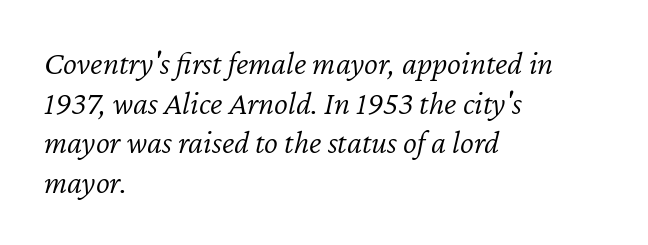
Q: Is the text bold? A: No.
Q: Is the text italic (slanted)? A: Yes, it leans right by about 12 degrees.
Q: Is the text underlined? A: No.
Q: How is the paragraph aligned? A: Left-aligned.
Q: Is the spacing between letters normal or unusually wide? A: Normal.
Q: Width (condensed, normal, or wide)? A: Normal.
Q: Stroke contrast? A: Low.
Q: x-height? A: Medium.
Q: Monospaced? A: No.
